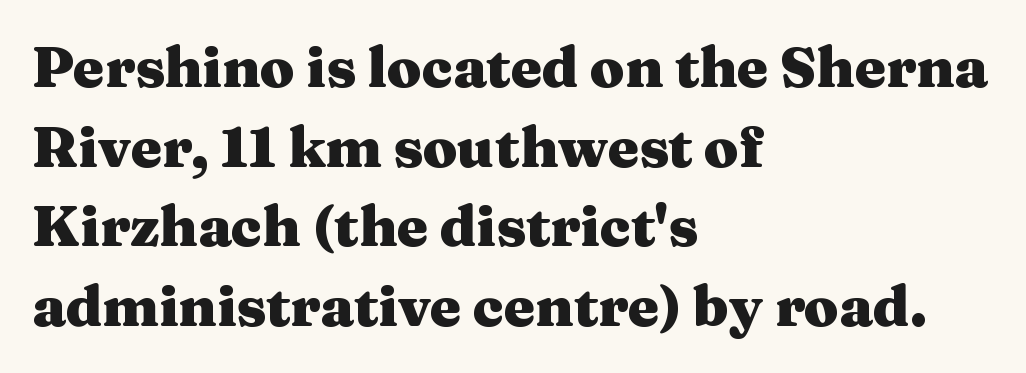
The image shows 56 px heavy, wide serif type, upright; set left-aligned, normal line spacing (1.42x), normal letter spacing, not underlined; medium stroke contrast and a medium x-height.
